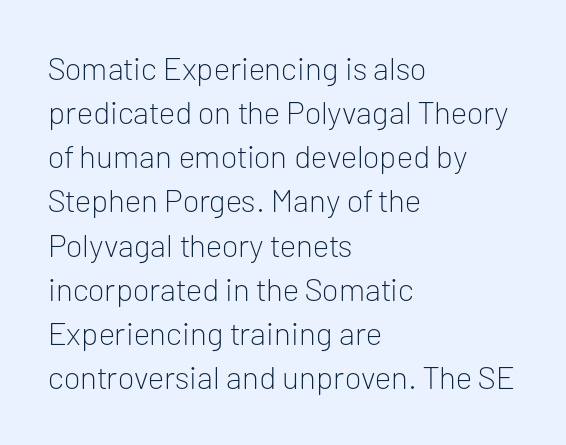
The image shows 32 px light sans-serif type, upright; set left-aligned, normal line spacing (1.38x), normal letter spacing, not underlined; low stroke contrast and a medium x-height.
